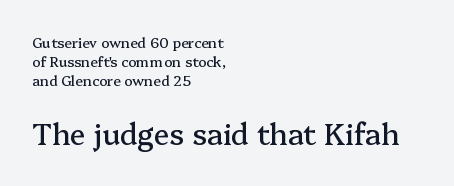
The image shows 29 px serif type, upright; set left-aligned, normal line spacing (1.36x), normal letter spacing, not underlined; the second (bottom) block is 2.07x larger; medium stroke contrast and a medium x-height.
